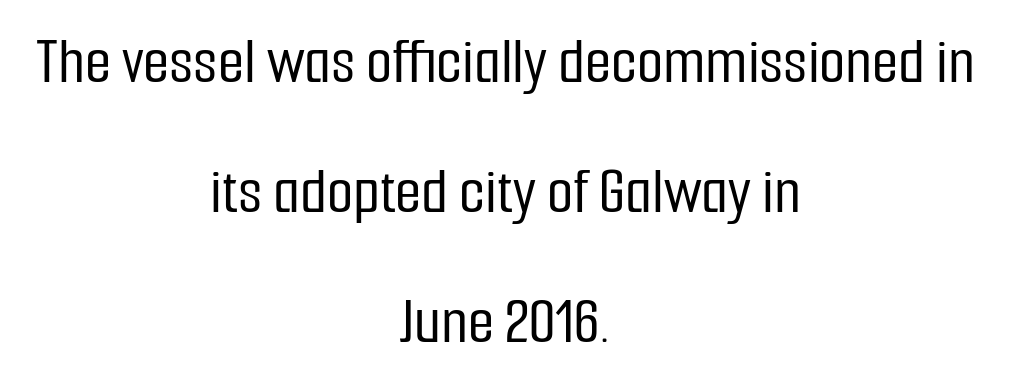
To sum up the face: it is a sans, with no serifs. Here the glyphs are tracked normally, forming tight word shapes. The specimen omits any rule beneath the text block's lines. Is this a fixed-width face? No — the glyphs have proportional, varying widths. One-word summary of the alignment: center.
